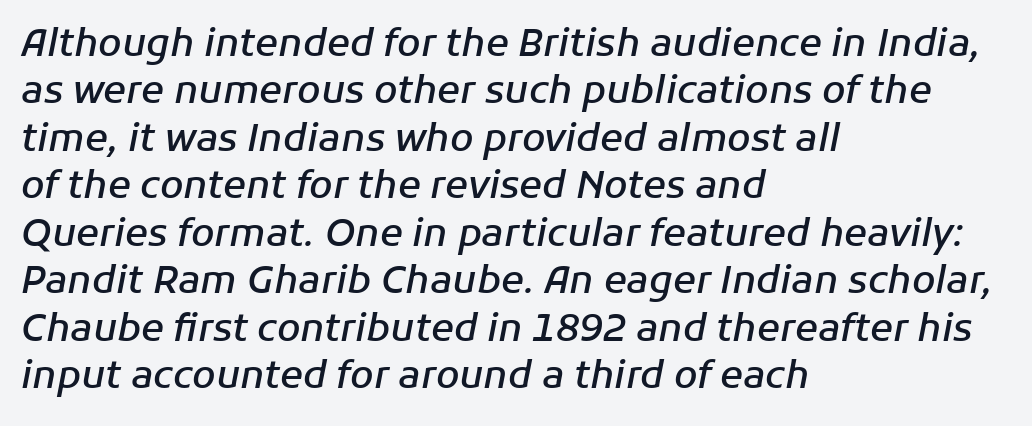
Q: Is the text bold? A: Semi-bold.
Q: Is the text italic (slanted)? A: Yes, it leans right by about 11 degrees.
Q: Is the text underlined? A: No.
Q: How is the paragraph aligned? A: Left-aligned.
Q: Is the spacing between letters normal or unusually wide? A: Normal.
Q: Is the spacing between lines tight, normal or loose? A: Normal.
Q: Width (condensed, normal, or wide)? A: Normal.
Q: Stroke contrast? A: Low.
Q: x-height? A: Medium.
Q: Monospaced? A: No.
